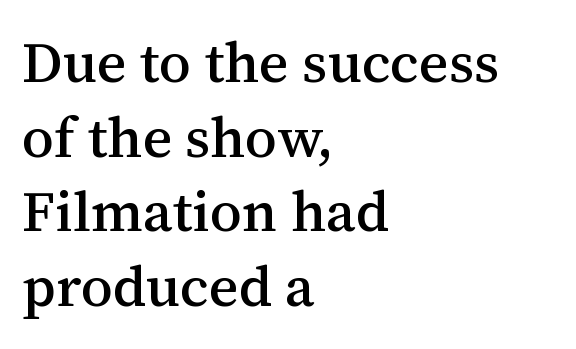
The image shows 57 px serif type, upright; set left-aligned, normal line spacing (1.31x), normal letter spacing, not underlined; medium stroke contrast and a medium x-height.
